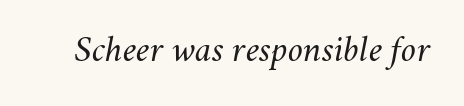
The image shows 37 px regular-weight type, italic (leaning right); set normal letter spacing, not underlined; medium stroke contrast and a small x-height.
